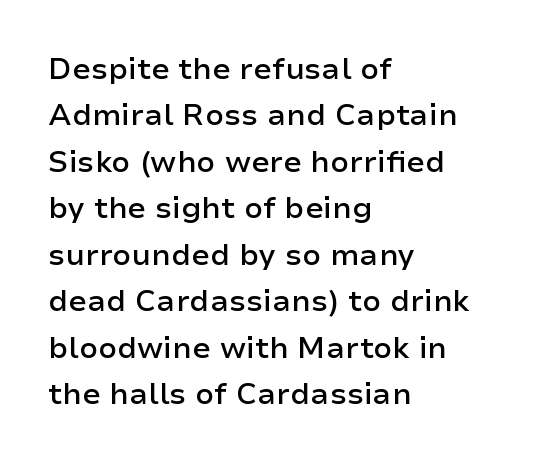
Q: Is the text bold? A: Semi-bold.
Q: Is the text italic (slanted)? A: No, it is upright.
Q: Is the typeface a serif or a sans-serif typeface? A: Sans-serif.
Q: Is the text underlined? A: No.
Q: How is the paragraph aligned? A: Left-aligned.
Q: Is the spacing between letters normal or unusually wide? A: Normal.
Q: Is the spacing between lines tight, normal or loose? A: Normal.
Q: Width (condensed, normal, or wide)? A: Normal.
Q: Stroke contrast? A: Low.
Q: x-height? A: Medium.
Q: Monospaced? A: No.
